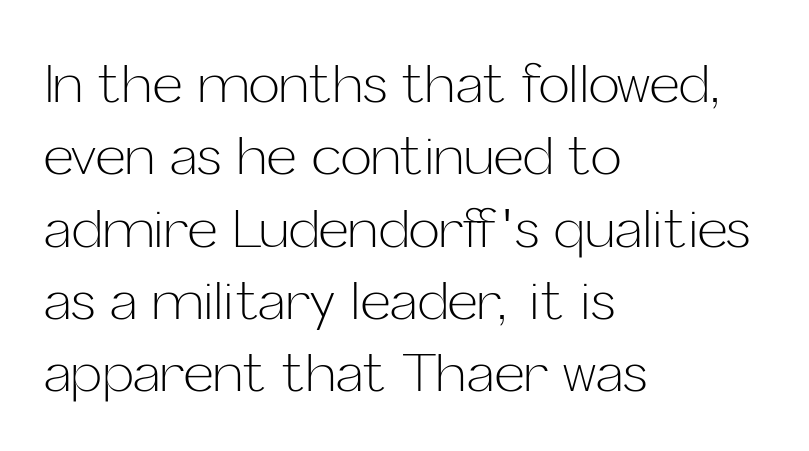
{"serif": "no", "italic": "no", "bold": "no", "weight": "light", "width": "normal", "stroke_contrast": "low", "x_height": "medium", "monospaced": "no", "underline": "no", "align": "left", "line_spacing": "normal", "line_spacing_ratio": 1.39, "letter_spacing": "normal", "letter_spacing_em": 0.0, "glyph_px": 52}
